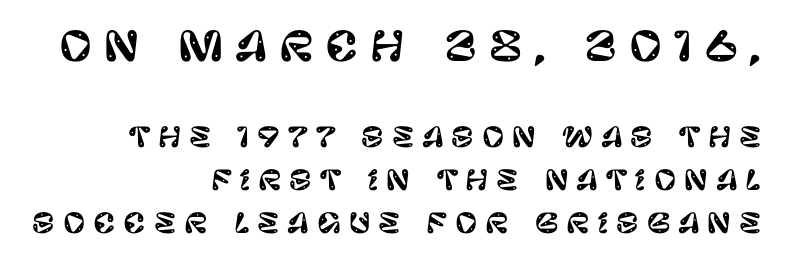
Q: Is the text italic (slanted)? A: Yes.
Q: Is the typeface a serif or a sans-serif typeface? A: Sans-serif.
Q: Is the text underlined? A: No.
Q: How is the paragraph aligned? A: Right-aligned.
Q: Is the spacing between letters normal or unusually wide? A: Unusually wide.
Q: Is the spacing between lines tight, normal or loose? A: Normal.
Q: Which block of text is set in a larger size, the first (top) or the second (bottom)? A: The first (top) one.
Q: Width (condensed, normal, or wide)? A: Normal.
Q: Stroke contrast? A: Low.
Q: x-height? A: Large.
Q: Monospaced? A: No.
